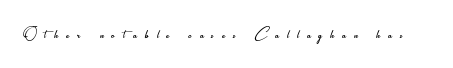
Q: Is the text bold? A: No.
Q: Is the text italic (slanted)? A: Yes.
Q: Is the text underlined? A: No.
Q: Is the spacing between letters normal or unusually wide? A: Unusually wide.
